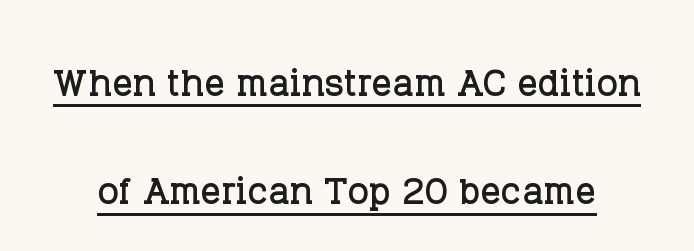
Emphasis is given by a line drawn under the lettering. One glance says open: line gaps are wider than usual. The type is set solid horizontally, with unmodified tracking. Old-style or modern, the face here clearly has serifs.
